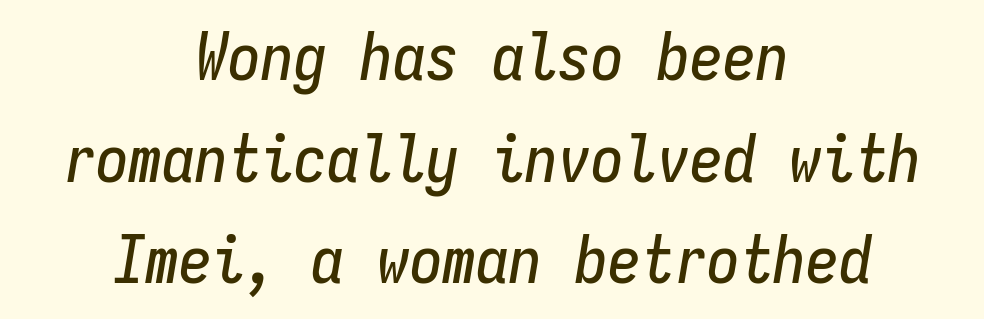
Q: Is the text italic (slanted)? A: Yes, it leans right by about 9 degrees.
Q: Is the text underlined? A: No.
Q: How is the paragraph aligned? A: Centered.
Q: Is the spacing between letters normal or unusually wide? A: Normal.
Q: Is the spacing between lines tight, normal or loose? A: Normal.
Q: Width (condensed, normal, or wide)? A: Condensed.
Q: Stroke contrast? A: Low.
Q: x-height? A: Medium.
Q: Monospaced? A: Yes.
